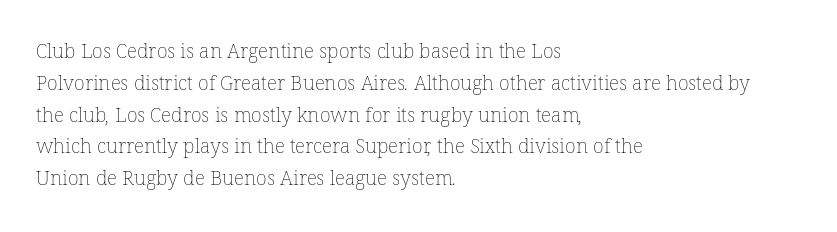
The rows are spaced the way most documents space them. Leftover space on each line is placed entirely after the last word. Check the space under the baseline: it is left empty. These lines keep a tight, regular rhythm from letter to letter. Summary of weight: not heavy and not bold.
